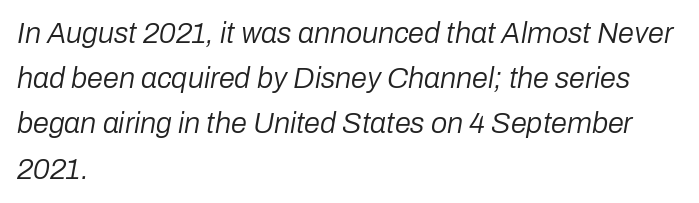
Q: Is the text bold? A: No.
Q: Is the text italic (slanted)? A: Yes, it leans right by about 10 degrees.
Q: Is the text underlined? A: No.
Q: How is the paragraph aligned? A: Left-aligned.
Q: Is the spacing between letters normal or unusually wide? A: Normal.
Q: Is the spacing between lines tight, normal or loose? A: Normal.
Q: Width (condensed, normal, or wide)? A: Normal.
Q: Stroke contrast? A: Low.
Q: x-height? A: Medium.
Q: Monospaced? A: No.
